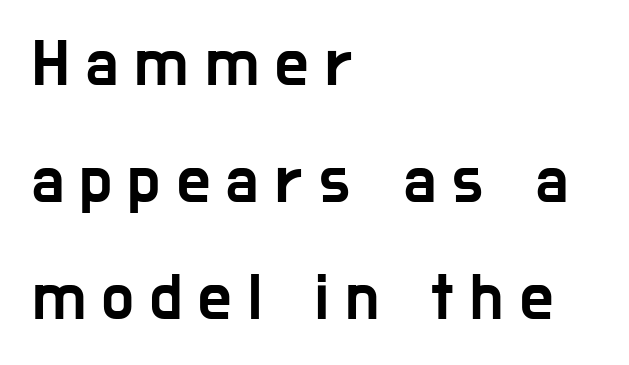
The compositor pushed each line to the left boundary. These lines are composed in type without serifs. Look at the tracking — it's clearly loosened, letters drifting apart. Words float on clear page, feet unadorned. Note the varied advance widths — an 'i' is clearly narrower than an 'm'.
